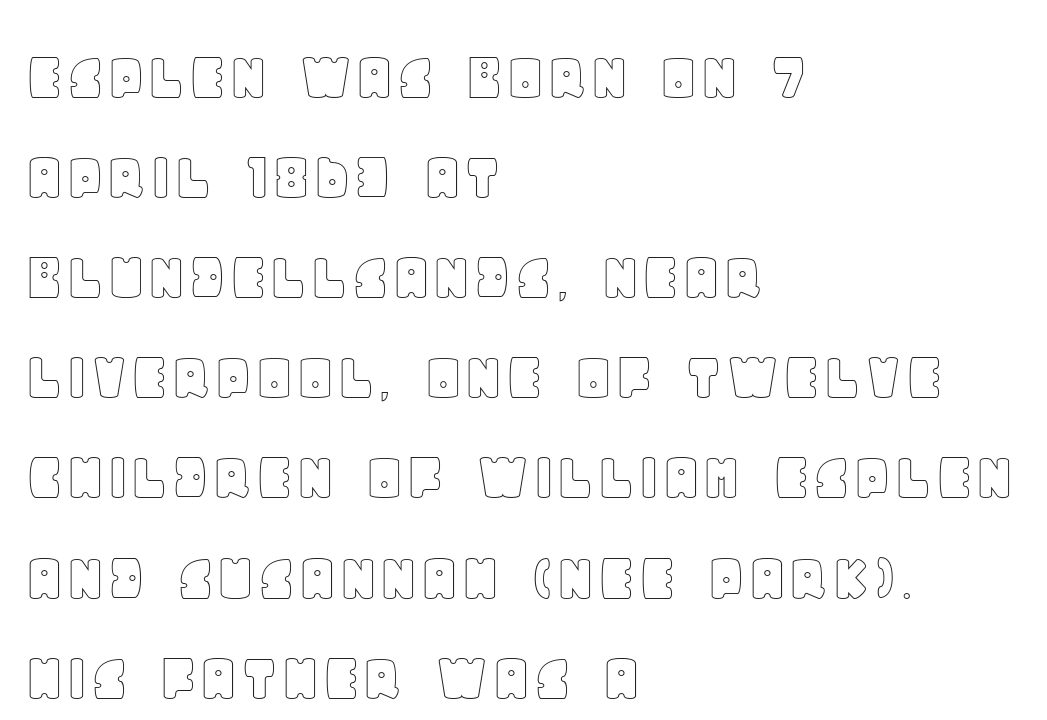
Note the varied advance widths — an 'i' is clearly narrower than an 'm'. There is no visible air inserted between adjacent glyphs. A classic flush-left, rag-right setting is used for this passage. The words here are not underlined. Successive baselines arrive at the customary interval. These lines were composed using upright roman letters.
